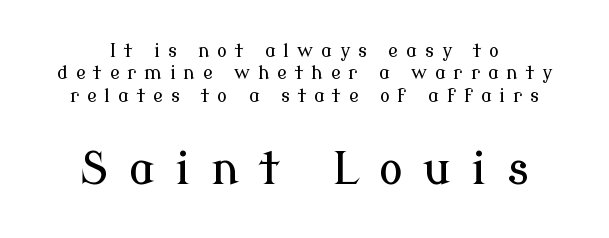
A typesetter would mark this as roman, not italic. Any mark beneath the type? The region is blank. Check where the strokes stop: tiny serifs finish them off. The rendering inserts visible extra space after every character. Students, observe: this is what conventionally led text looks like.
